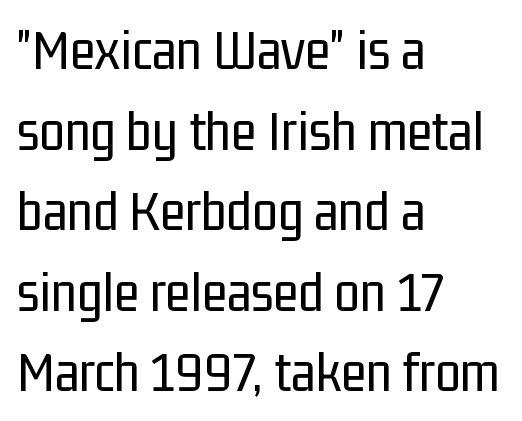
{"serif": "no", "italic": "no", "bold": "no", "weight": "regular", "width": "condensed", "stroke_contrast": "low", "x_height": "medium", "monospaced": "no", "underline": "no", "align": "left", "line_spacing": "normal", "line_spacing_ratio": 1.39, "letter_spacing": "normal", "letter_spacing_em": 0.0, "glyph_px": 58}
